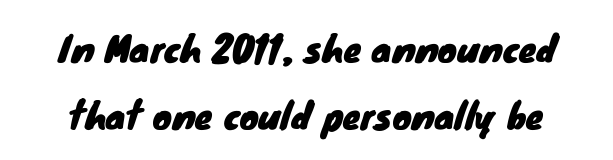
Q: Is the typeface a serif or a sans-serif typeface? A: Sans-serif.
Q: Is the text underlined? A: No.
Q: Is the spacing between letters normal or unusually wide? A: Normal.
Q: Width (condensed, normal, or wide)? A: Normal.
Q: Stroke contrast? A: Low.
Q: x-height? A: Small.
Q: Monospaced? A: No.
